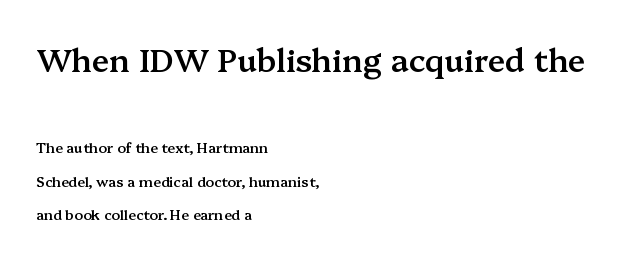
{"serif": "yes", "italic": "no", "bold": "semi", "weight": "semibold", "width": "normal", "stroke_contrast": "medium", "x_height": "medium", "monospaced": "no", "underline": "no", "align": "left", "line_spacing": "loose", "line_spacing_ratio": 2.37, "letter_spacing": "normal", "letter_spacing_em": 0.0, "larger_block": "first", "size_ratio": 2.29, "glyph_px": 32}
